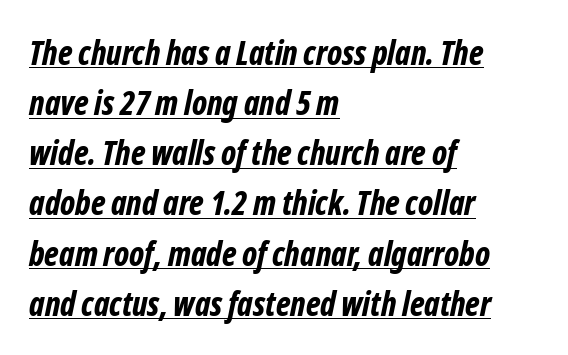
The image shows 33 px bold, condensed type, italic (leaning right); set left-aligned, normal line spacing (1.52x), normal letter spacing, underlined; low stroke contrast and a medium x-height.
